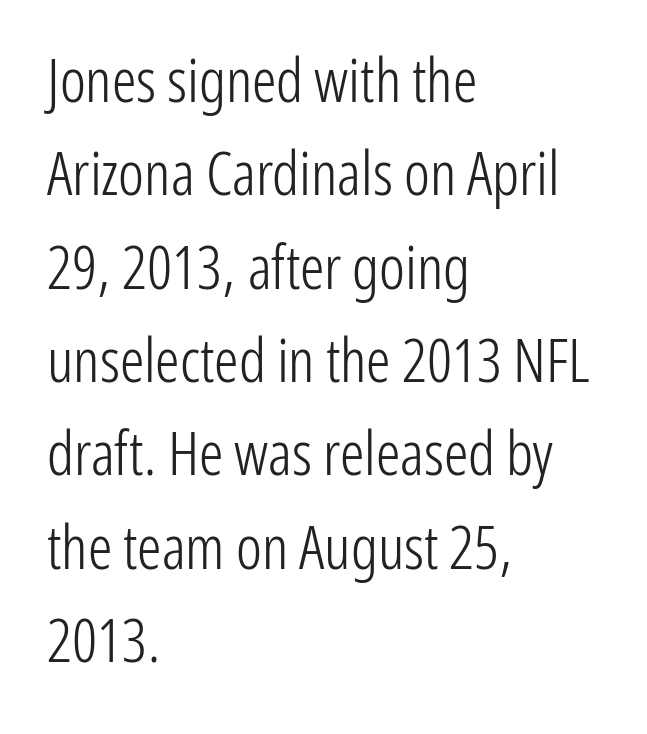
{"serif": "no", "italic": "no", "bold": "no", "weight": "light", "width": "condensed", "stroke_contrast": "low", "x_height": "medium", "monospaced": "no", "underline": "no", "align": "left", "line_spacing": "normal", "line_spacing_ratio": 1.53, "letter_spacing": "normal", "letter_spacing_em": 0.0, "glyph_px": 61}
